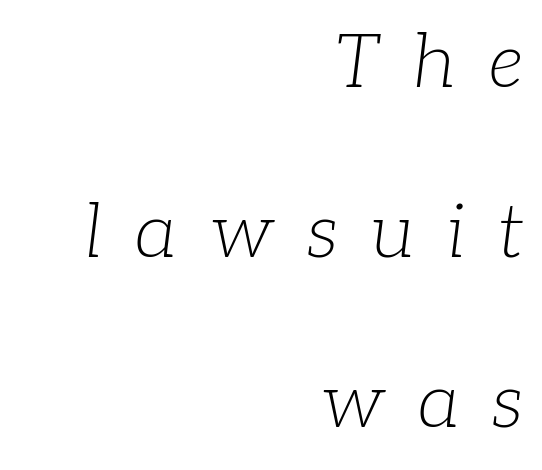
The image shows 75 px light serif type, italic (leaning right); set right-aligned, loose line spacing (2.27x), unusually wide letter spacing (+0.44 em), not underlined; low stroke contrast and a medium x-height.
